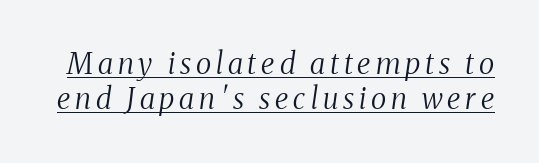
The rendering uses the underline text-decoration. Is this a sans? No — the strokes have serifs. The font sits on the lighter half of the weight spectrum, regular included. The lettering tilts uniformly, giving the passage an italic look.
